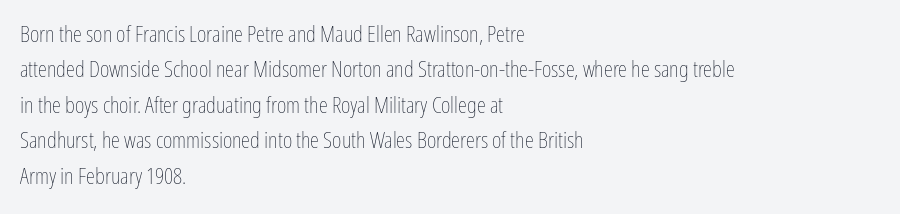
Q: Is the text bold? A: No.
Q: Is the text italic (slanted)? A: No, it is upright.
Q: Is the text underlined? A: No.
Q: How is the paragraph aligned? A: Left-aligned.
Q: Is the spacing between letters normal or unusually wide? A: Normal.
Q: Is the spacing between lines tight, normal or loose? A: Normal.
